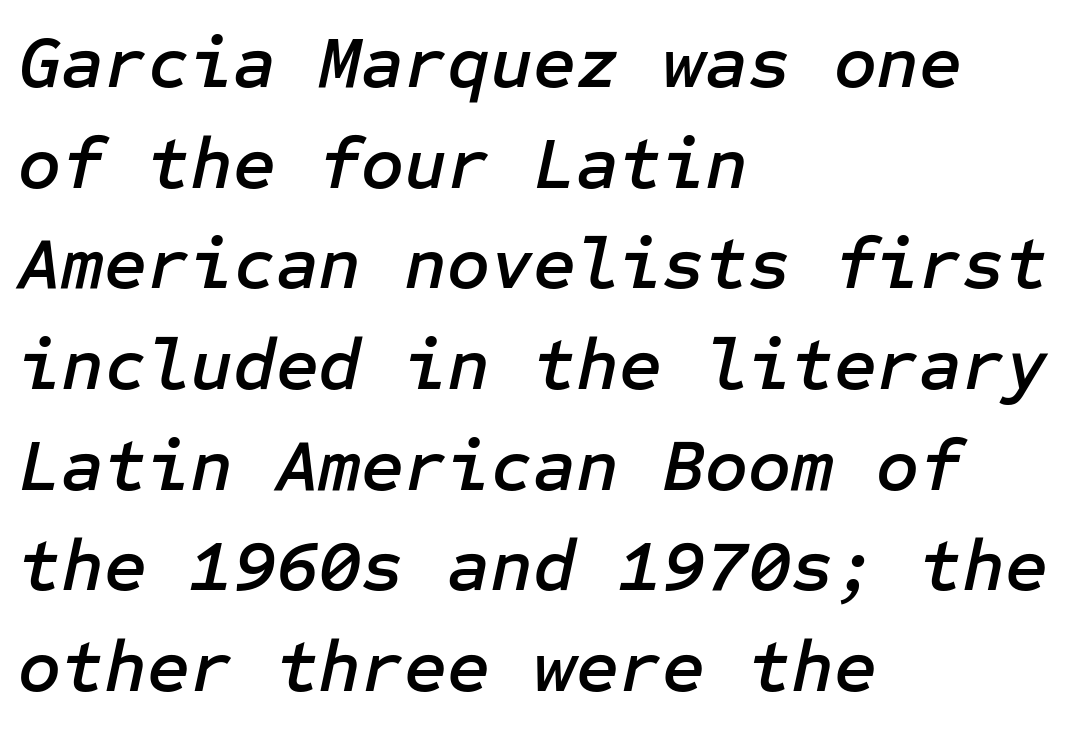
{"italic": "yes", "lean": "right", "slant_degrees": 12, "width": "normal", "stroke_contrast": "low", "x_height": "medium", "underline": "no", "align": "left", "line_spacing": "normal", "line_spacing_ratio": 1.36, "letter_spacing": "normal", "letter_spacing_em": 0.0, "glyph_px": 74}
